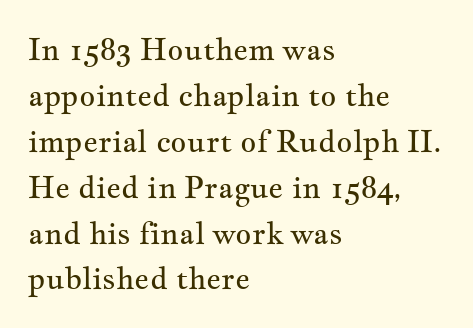
{"serif": "yes", "italic": "no", "bold": "no", "weight": "regular", "width": "wide", "stroke_contrast": "medium", "x_height": "small", "monospaced": "no", "underline": "no", "align": "left", "line_spacing": "normal", "line_spacing_ratio": 1.48, "letter_spacing": "normal", "letter_spacing_em": 0.0, "glyph_px": 31}
